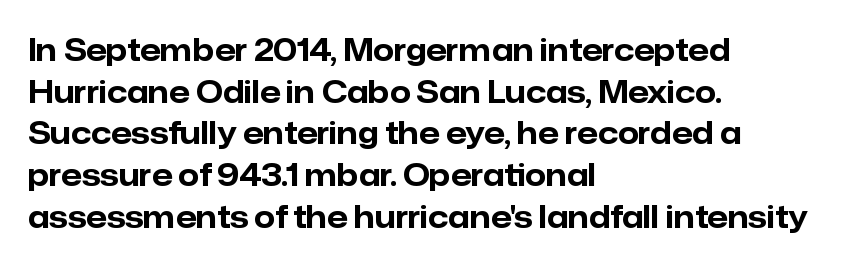
{"serif": "no", "italic": "no", "bold": "yes", "weight": "bold", "width": "normal", "stroke_contrast": "low", "x_height": "medium", "monospaced": "no", "underline": "no", "align": "left", "line_spacing": "normal", "line_spacing_ratio": 1.39, "letter_spacing": "normal", "letter_spacing_em": 0.0, "glyph_px": 30}
